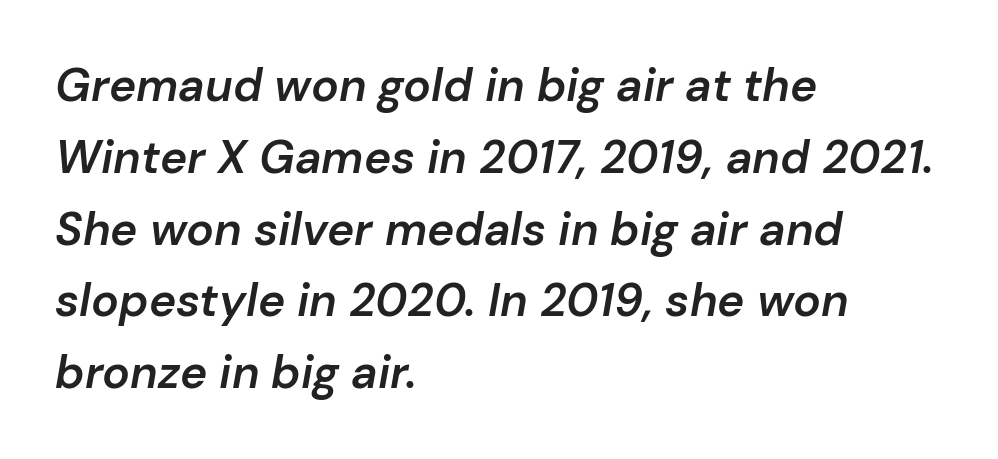
The image shows 46 px semibold type, italic (leaning right); set left-aligned, normal line spacing (1.56x), normal letter spacing, not underlined; low stroke contrast and a medium x-height.
